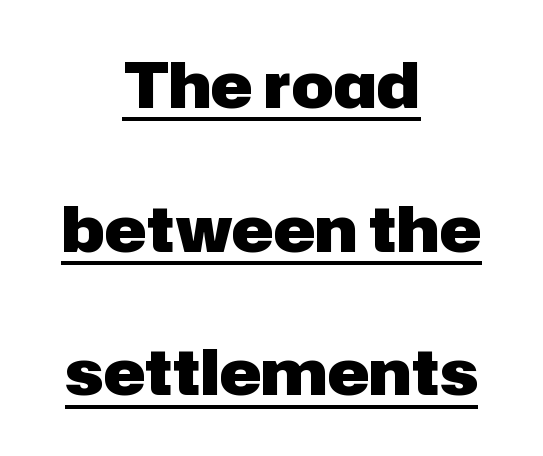
The font is running at its bold setting. Proportional: the letters do not fall into vertical columns. A typesetter would label this face a sans. Caption: multi-line text, centered on the measure.
